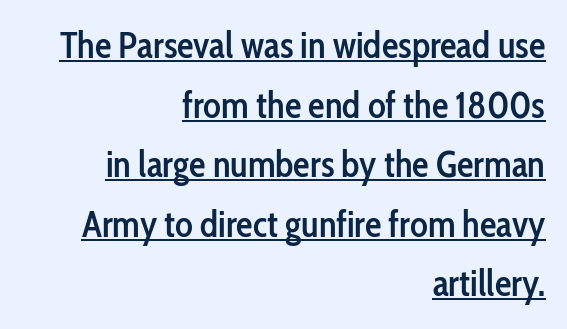
The image shows 37 px semibold, condensed sans-serif type, upright; set right-aligned, normal line spacing (1.61x), normal letter spacing, underlined; low stroke contrast and a medium x-height.
